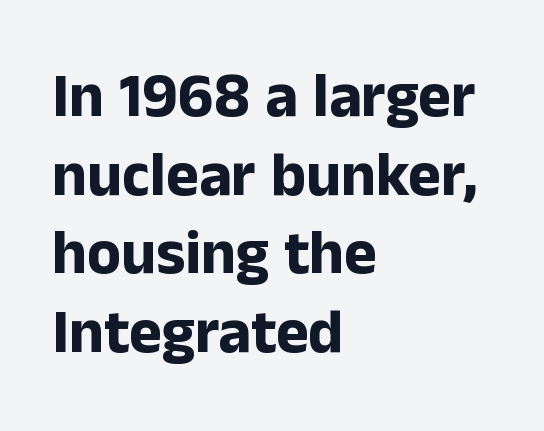
The image shows 62 px bold sans-serif type, upright; set left-aligned, normal line spacing (1.27x), normal letter spacing, not underlined; low stroke contrast and a medium x-height.
